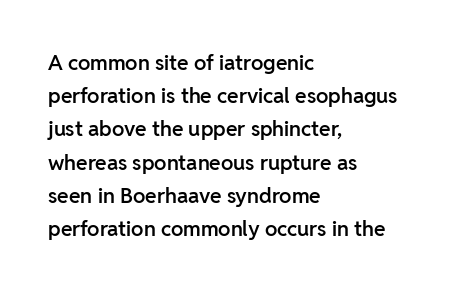
{"italic": "no", "bold": "semi", "underline": "no", "align": "left", "line_spacing": "normal", "line_spacing_ratio": 1.58, "letter_spacing": "normal", "letter_spacing_em": 0.0, "glyph_px": 21}
